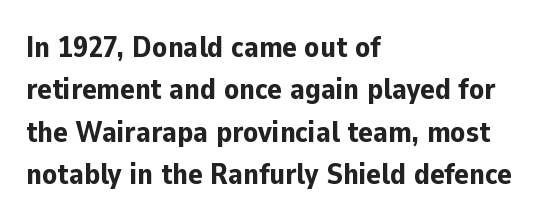
Q: Is the text bold? A: Yes.
Q: Is the text italic (slanted)? A: No, it is upright.
Q: Is the typeface a serif or a sans-serif typeface? A: Sans-serif.
Q: Is the text underlined? A: No.
Q: How is the paragraph aligned? A: Left-aligned.
Q: Is the spacing between letters normal or unusually wide? A: Normal.
Q: Is the spacing between lines tight, normal or loose? A: Normal.
Q: Width (condensed, normal, or wide)? A: Normal.
Q: Stroke contrast? A: Low.
Q: x-height? A: Medium.
Q: Monospaced? A: No.
